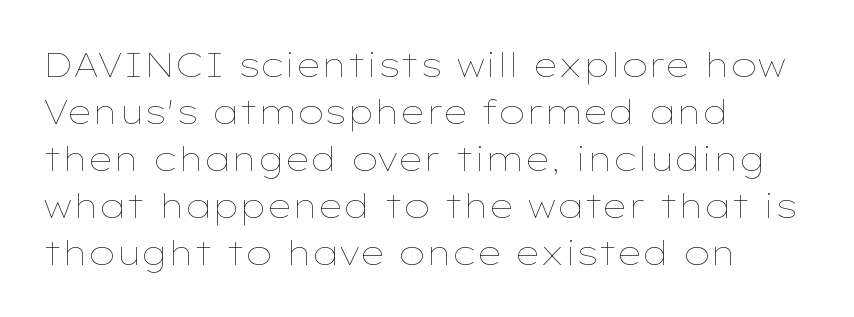
The passage shown is typed in a proportional face where columns would drift. Honestly, the letter spacing is just normal — you wouldn't notice it. Summary of vertical rhythm: regular, with standard interline spacing. No chunkiness to these letters — they're not bold. Every stem runs plumb, perpendicular to the baseline.
